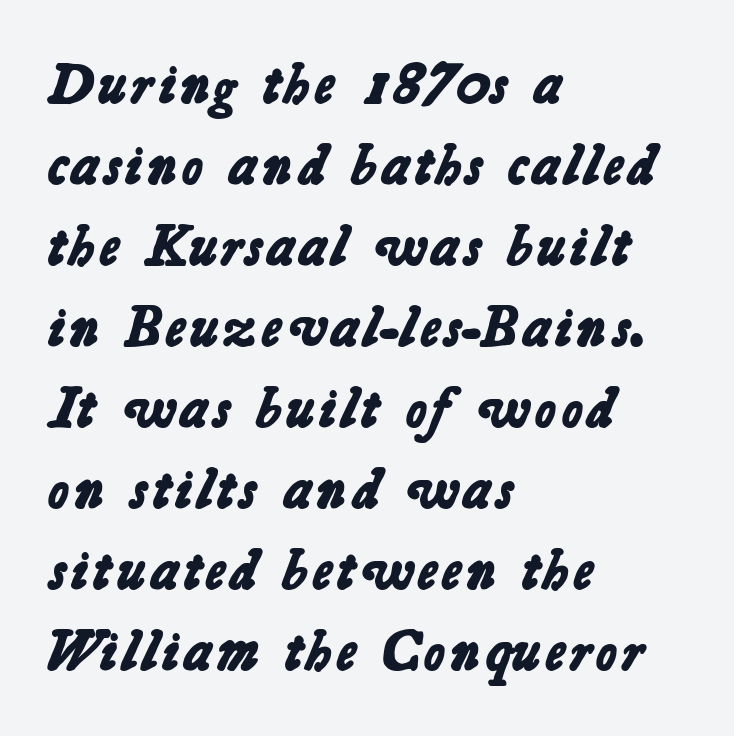
Q: Is the text bold? A: Yes.
Q: Is the typeface a serif or a sans-serif typeface? A: Sans-serif.
Q: Is the text underlined? A: No.
Q: How is the paragraph aligned? A: Left-aligned.
Q: Is the spacing between letters normal or unusually wide? A: Normal.
Q: Is the spacing between lines tight, normal or loose? A: Normal.
Q: Width (condensed, normal, or wide)? A: Normal.
Q: Stroke contrast? A: Low.
Q: x-height? A: Medium.
Q: Monospaced? A: No.
